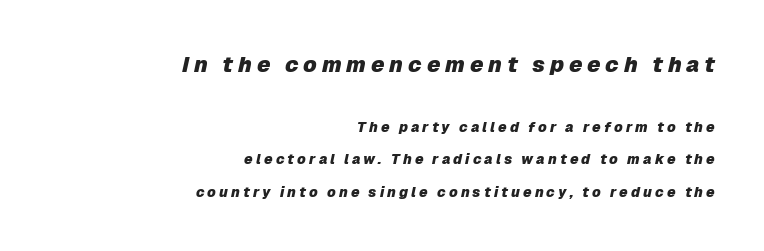
A full-strength bold gives these letters their thick strokes. Two sizes are in play, and the larger belongs to the first block. A flush-right, rag-left setting is used for this passage. Underline: absent.
